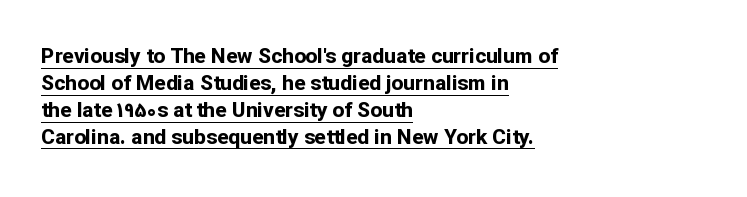
In CSS terms this would be text-align: left. These characters rest on top of a visible drawn line. Vertical spacing — default. Italic: no, the glyphs are upright roman. This is heavy type, rendered in bold. The rendering keeps characters at their native spacing.
